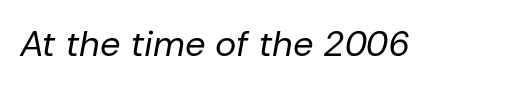
The cut favours lightness, reaching ordinary text weight at its darkest. Would a proofreader flag this as italicized? Yes. Words float on clear page, feet unadorned. Look at the tracking — it's just the regular setting, nothing added.
